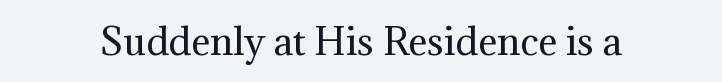
Anything drawn beneath the words? Only blank space. The weight would be labelled regular, book, light, or lighter still. Looks like regular typesetting: each glyph gets only the width it needs. Is the letter spacing exaggerated? No — it looks like the ordinary default. Typographically, this falls in the serif category. The axis of the letterforms is exactly vertical.
